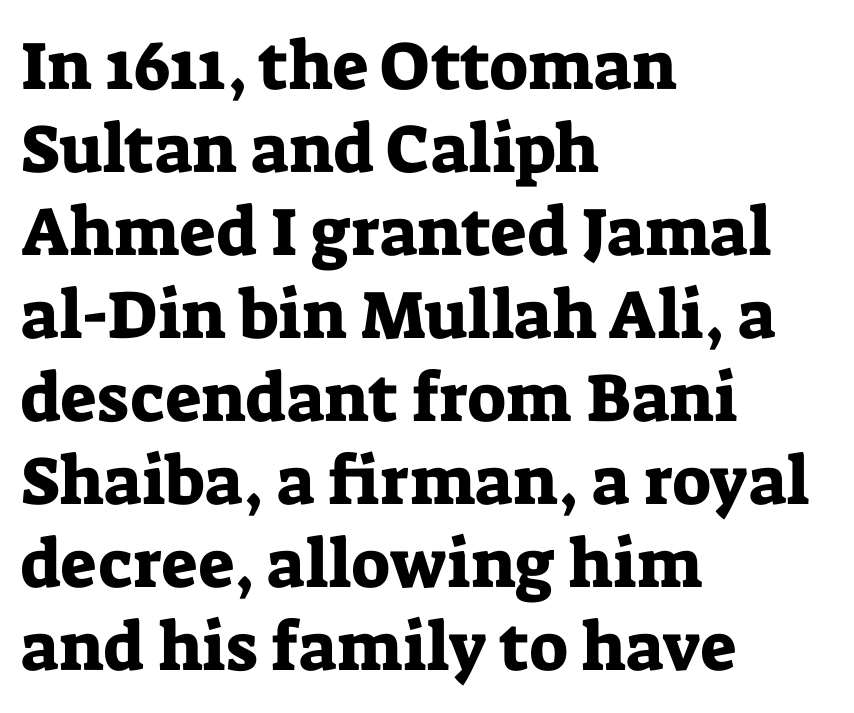
Q: Is the text italic (slanted)? A: No, it is upright.
Q: Is the typeface a serif or a sans-serif typeface? A: Serif.
Q: Is the text underlined? A: No.
Q: How is the paragraph aligned? A: Left-aligned.
Q: Is the spacing between letters normal or unusually wide? A: Normal.
Q: Width (condensed, normal, or wide)? A: Normal.
Q: Stroke contrast? A: Low.
Q: x-height? A: Medium.
Q: Monospaced? A: No.
